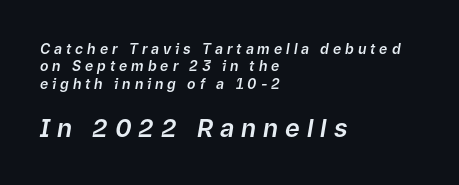
The image shows 25 px text type, italic (leaning right); set left-aligned, line spacing 1.24x, unusually wide letter spacing (+0.28 em), not underlined; the second (bottom) block is 1.79x larger.
